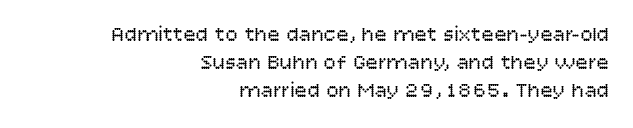
{"italic": "no", "bold": "no", "underline": "no", "align": "right", "line_spacing": "normal", "line_spacing_ratio": 1.33, "letter_spacing": "normal", "letter_spacing_em": 0.0, "glyph_px": 21}
